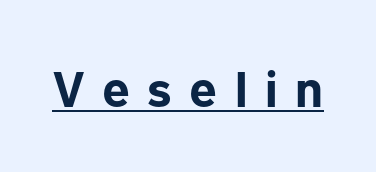
The face used here appears with an underline applied. To sum up the face: it is a sans, with no serifs. The passage shown is typed in a proportional face where columns would drift. The axis of the letterforms is exactly vertical. Loose tracking; the words dissolve into strings of separated letters. A full-strength bold gives these letters their thick strokes.
